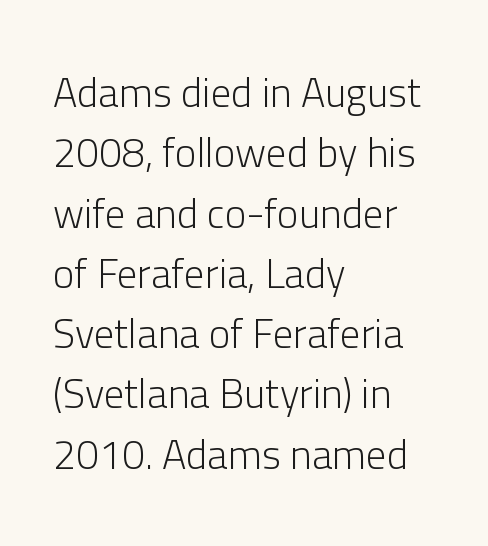
{"serif": "no", "italic": "no", "bold": "no", "weight": "light", "width": "normal", "stroke_contrast": "low", "x_height": "medium", "monospaced": "no", "underline": "no", "align": "left", "line_spacing": "normal", "line_spacing_ratio": 1.47, "letter_spacing": "normal", "letter_spacing_em": 0.0, "glyph_px": 41}
